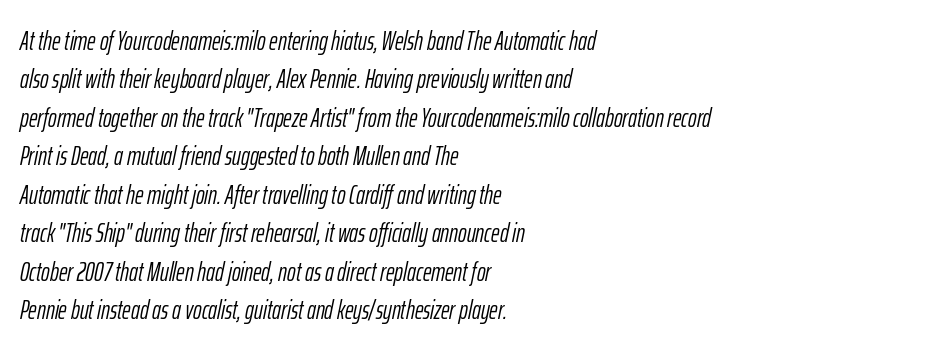
{"italic": "yes", "lean": "right", "slant_degrees": 12, "bold": "no", "underline": "no", "align": "left", "line_spacing": "normal", "line_spacing_ratio": 1.48, "letter_spacing": "normal", "letter_spacing_em": 0.0, "glyph_px": 26}
